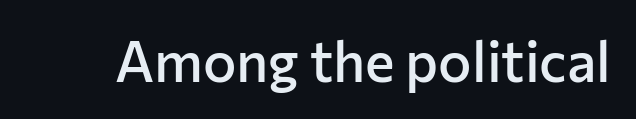
{"serif": "no", "italic": "no", "bold": "semi", "weight": "semibold", "width": "normal", "stroke_contrast": "low", "x_height": "medium", "monospaced": "no", "underline": "no", "letter_spacing": "normal", "letter_spacing_em": 0.0, "glyph_px": 56}
